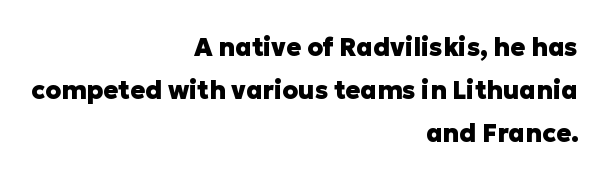
The image shows 25 px bold type, upright; set right-aligned, line spacing 1.72x, normal letter spacing, not underlined.
